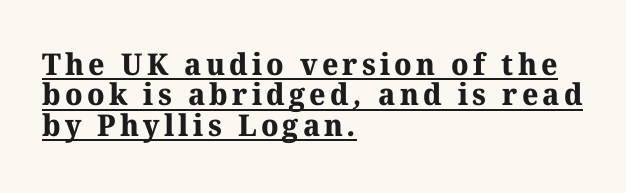
The image shows 30 px bold serif type; set left-aligned, tight line spacing (1.01x), underlined; medium stroke contrast and a medium x-height.
